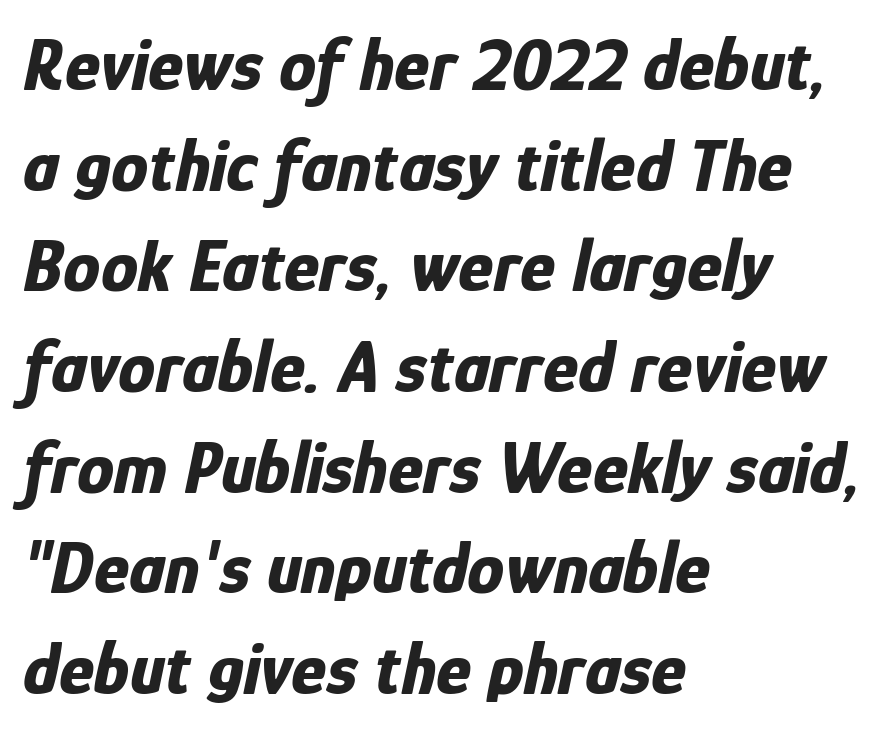
Q: Is the text bold? A: Yes.
Q: Is the text italic (slanted)? A: Yes, it leans right by about 12 degrees.
Q: Is the text underlined? A: No.
Q: How is the paragraph aligned? A: Left-aligned.
Q: Is the spacing between letters normal or unusually wide? A: Normal.
Q: Is the spacing between lines tight, normal or loose? A: Normal.
Q: Width (condensed, normal, or wide)? A: Condensed.
Q: Stroke contrast? A: Low.
Q: x-height? A: Medium.
Q: Monospaced? A: No.
